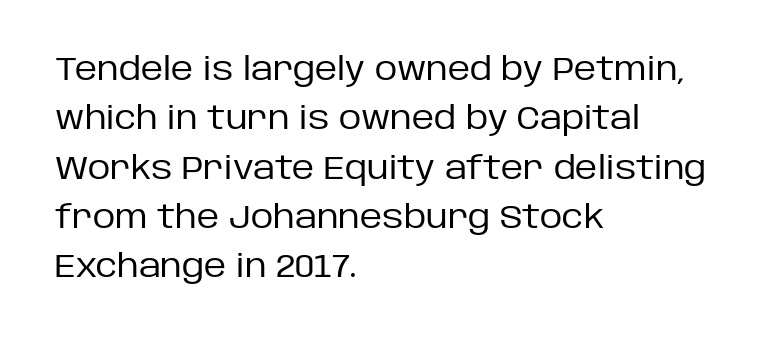
{"serif": "no", "italic": "no", "bold": "no", "weight": "regular", "width": "normal", "stroke_contrast": "low", "x_height": "large", "monospaced": "no", "underline": "no", "align": "left", "line_spacing": "normal", "line_spacing_ratio": 1.59, "letter_spacing": "normal", "letter_spacing_em": 0.0, "glyph_px": 31}
